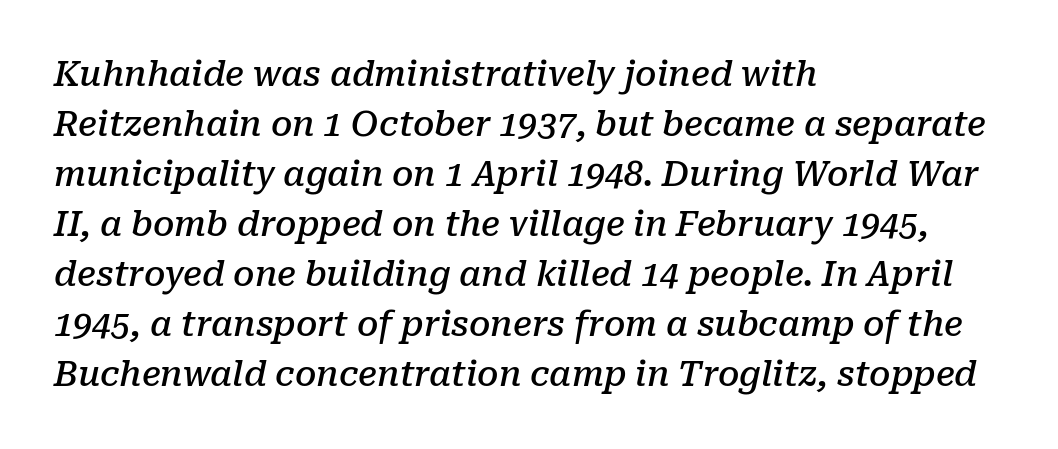
{"serif": "yes", "italic": "yes", "lean": "right", "slant_degrees": 10, "bold": "semi", "weight": "semibold", "width": "normal", "stroke_contrast": "low", "x_height": "medium", "monospaced": "no", "underline": "no", "align": "left", "line_spacing": "normal", "line_spacing_ratio": 1.47, "letter_spacing": "normal", "letter_spacing_em": 0.0, "glyph_px": 34}
